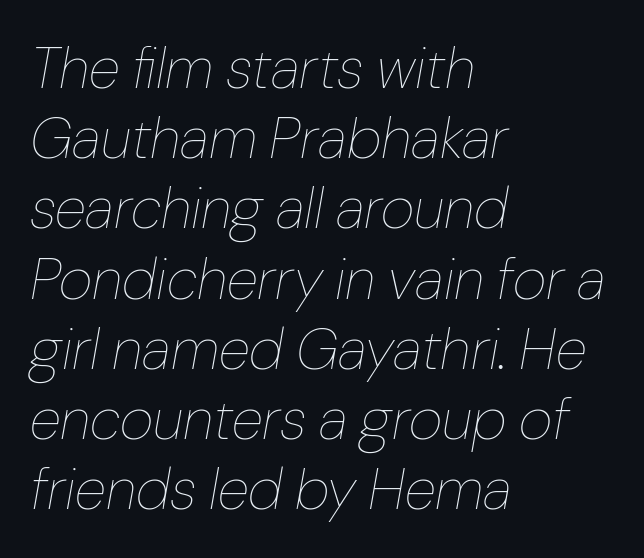
The typography opts for an oblique posture over an upright one. Descenders hang freely into open space. The passage shown is typed in a proportional face where columns would drift. This is not heavy type; no bold has been used. Horizontal alignment here is leftward, the default for most running prose. These lines keep a tight, regular rhythm from letter to letter.
